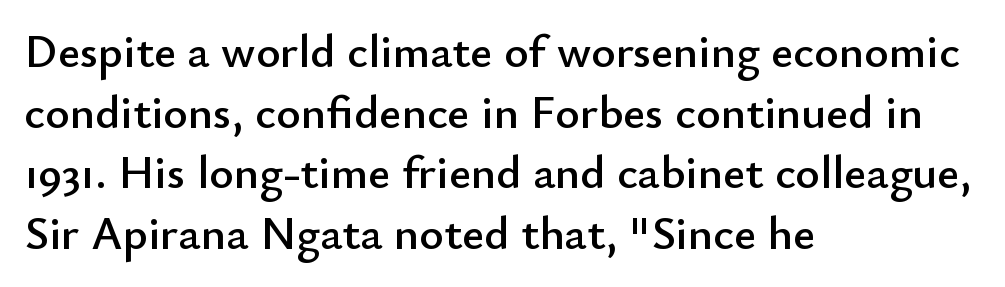
Q: Is the text italic (slanted)? A: No, it is upright.
Q: Is the typeface a serif or a sans-serif typeface? A: Sans-serif.
Q: Is the text underlined? A: No.
Q: How is the paragraph aligned? A: Left-aligned.
Q: Is the spacing between letters normal or unusually wide? A: Normal.
Q: Is the spacing between lines tight, normal or loose? A: Normal.
Q: Width (condensed, normal, or wide)? A: Normal.
Q: Stroke contrast? A: Low.
Q: x-height? A: Small.
Q: Monospaced? A: No.
